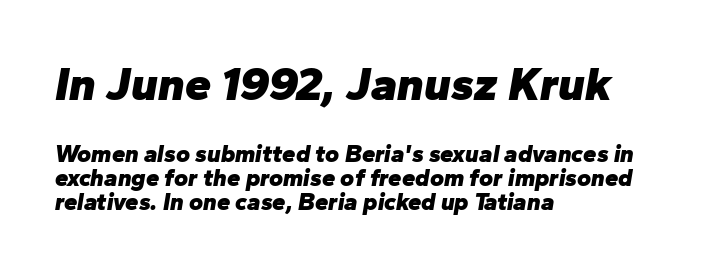
{"italic": "yes", "lean": "right", "slant_degrees": 10, "bold": "yes", "weight": "heavy", "width": "normal", "stroke_contrast": "low", "x_height": "medium", "monospaced": "no", "underline": "no", "align": "left", "line_spacing": "tight", "line_spacing_ratio": 0.99, "letter_spacing": "normal", "letter_spacing_em": 0.0, "larger_block": "first", "size_ratio": 1.96, "glyph_px": 47}
